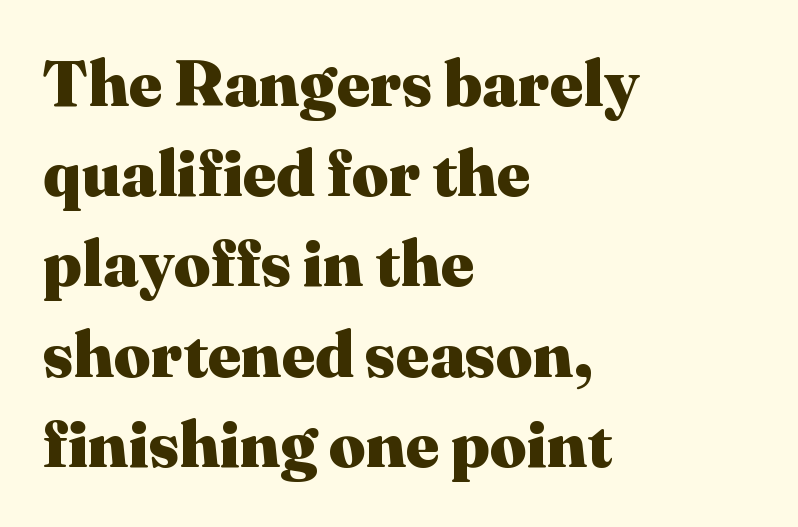
The typesetting leans heavy: a genuine bold. This is serif lettering, the kind often seen in printed books. The line texture is even and compact thanks to regular tracking. A bare baseline throughout the passage. Horizontal bands of white between lines are of average thickness.
